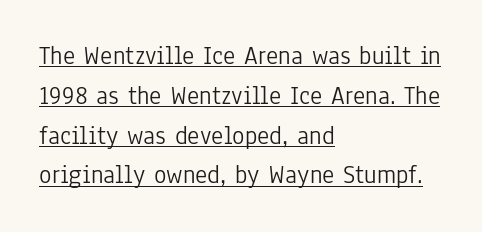
Q: Is the text bold? A: No.
Q: Is the text italic (slanted)? A: No, it is upright.
Q: Is the text underlined? A: Yes.
Q: How is the paragraph aligned? A: Left-aligned.
Q: Is the spacing between letters normal or unusually wide? A: Normal.
Q: Is the spacing between lines tight, normal or loose? A: Normal.
